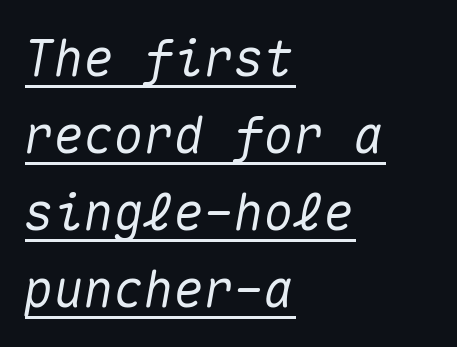
The image shows 50 px text type, italic (leaning right), monospaced; set left-aligned, normal line spacing (1.54x), normal letter spacing, underlined; medium stroke contrast and a medium x-height.
